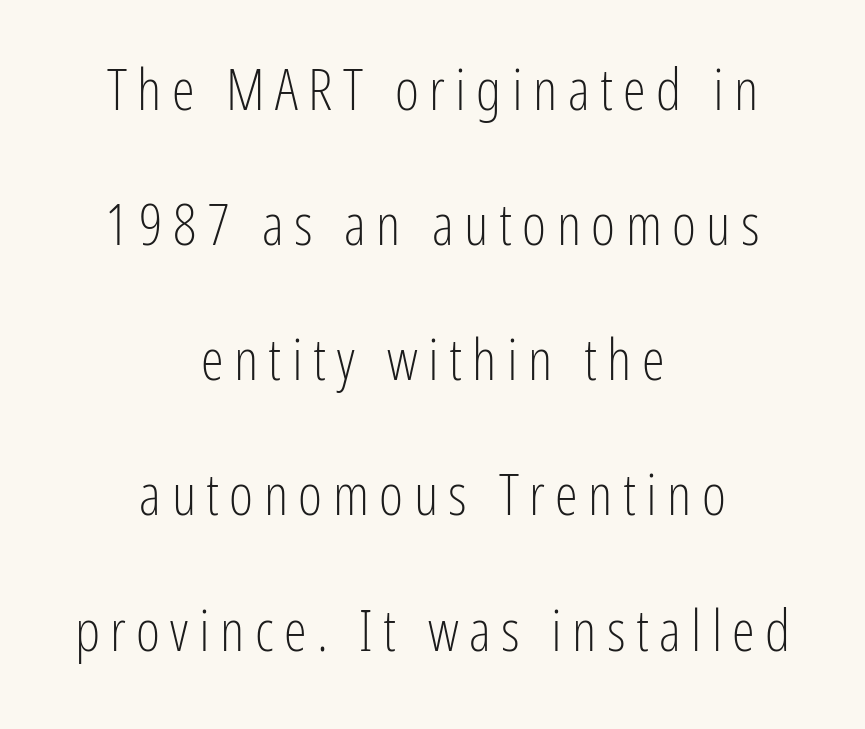
{"serif": "no", "italic": "no", "bold": "no", "weight": "light", "width": "condensed", "stroke_contrast": "low", "x_height": "medium", "monospaced": "no", "underline": "no", "align": "center", "line_spacing": "loose", "line_spacing_ratio": 2.33, "glyph_px": 58}
